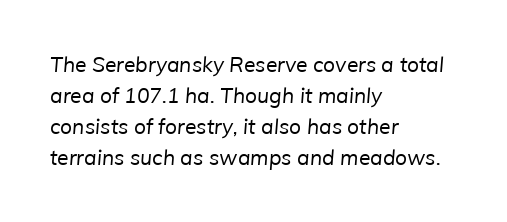
The paragraph shown leans on its left margin. Short note: letters normally spaced. A bare baseline throughout the passage. Is there much room between lines? A standard amount, neither cramped nor airy. Think standard paragraph weight, or any step lighter than that.
